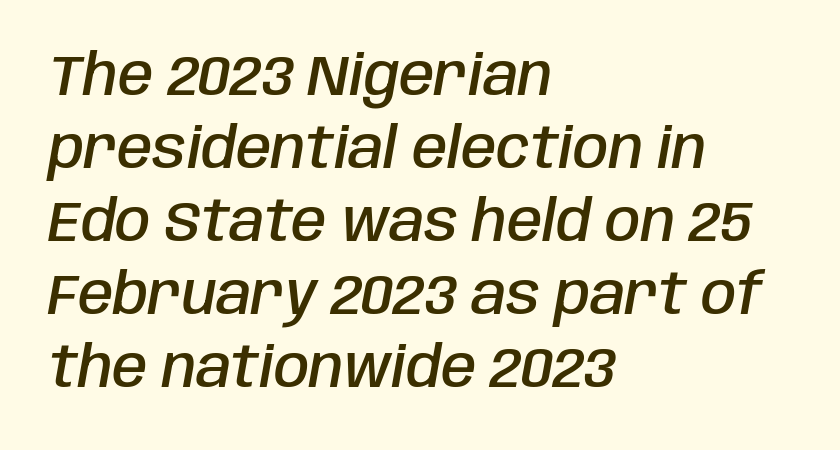
The image shows 57 px semibold, condensed type, italic (leaning right); set left-aligned, normal line spacing (1.28x), normal letter spacing, not underlined; low stroke contrast and a large x-height.
